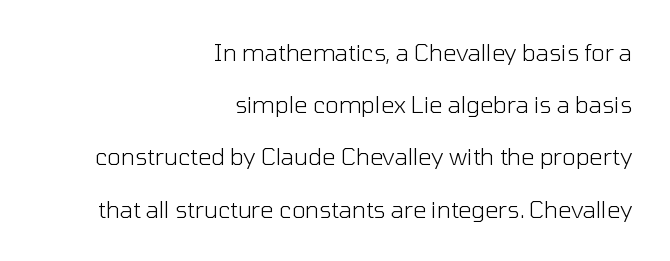
Q: Is the text bold? A: No.
Q: Is the text italic (slanted)? A: No, it is upright.
Q: Is the text underlined? A: No.
Q: How is the paragraph aligned? A: Right-aligned.
Q: Is the spacing between letters normal or unusually wide? A: Normal.
Q: Is the spacing between lines tight, normal or loose? A: Loose.
